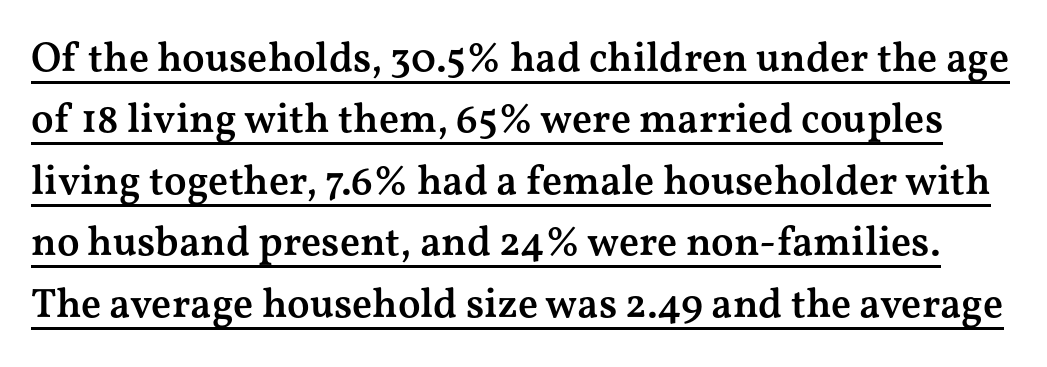
{"serif": "yes", "italic": "no", "bold": "semi", "weight": "semibold", "width": "wide", "stroke_contrast": "medium", "x_height": "medium", "monospaced": "no", "underline": "yes", "line_spacing": "normal", "line_spacing_ratio": 1.5, "letter_spacing": "normal", "letter_spacing_em": 0.0, "glyph_px": 41}
